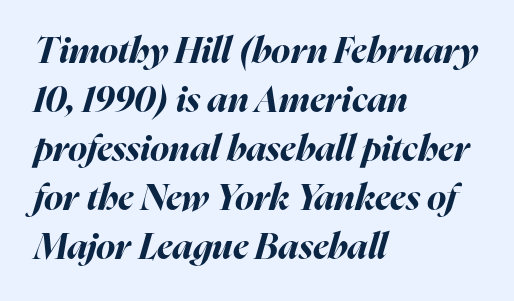
Any mark beneath the type? The region is blank. Quick note: italic. The lines in this sample share a left origin and differ only in where they stop. Note the varied advance widths — an 'i' is clearly narrower than an 'm'. The lines sit at an ordinary, default distance from one another. Observe the ordinary spacing: letters are neighbours, not strangers.
